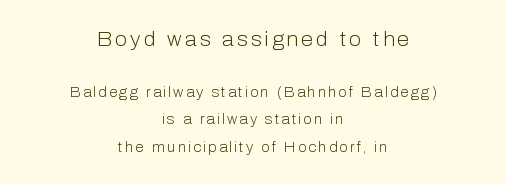
The rendering uses a large line-height, opening up the rows. Vertical strokes here are truly vertical. Descenders hang freely into open space. A centered setting, common on invitations and titles, is used for this passage. In this sample the first text group is rendered at the bigger scale.
